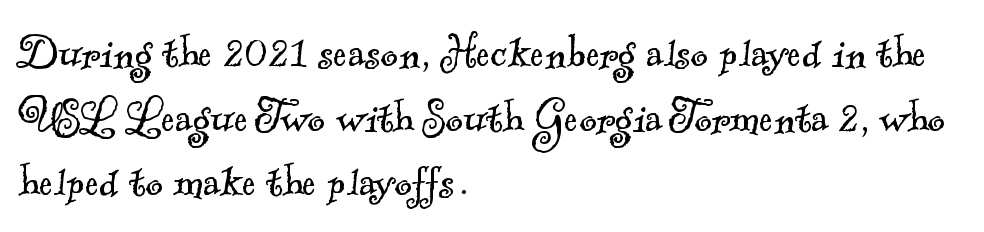
Q: Is the text bold? A: No.
Q: Is the typeface a serif or a sans-serif typeface? A: Serif.
Q: Is the text underlined? A: No.
Q: How is the paragraph aligned? A: Left-aligned.
Q: Is the spacing between letters normal or unusually wide? A: Normal.
Q: Width (condensed, normal, or wide)? A: Normal.
Q: x-height? A: Small.
Q: Monospaced? A: No.
